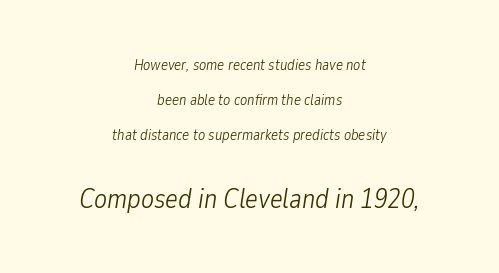
Look at the tracking — it's just the regular setting, nothing added. Larger block? The one below; the one above is distinctly smaller. The passage shown is not bold in any degree. Where is the straight margin? There isn't one; the lines are centered. The rendering uses a large line-height, opening up the rows.
